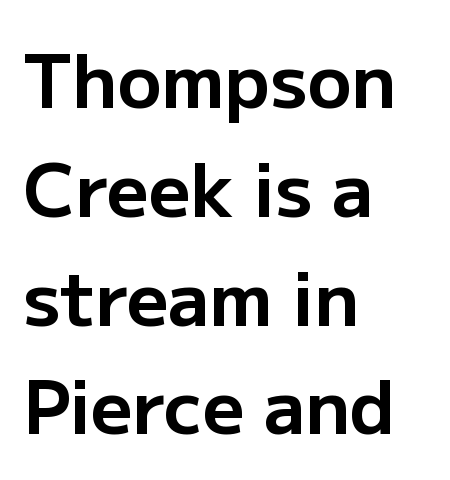
This sample uses plain, unmodified letter spacing. A normal amount of white space separates one row of letters from the next. Which margin do the lines hug? The left one — the right edge is uneven. Just letters on the line, the space beneath them empty.
